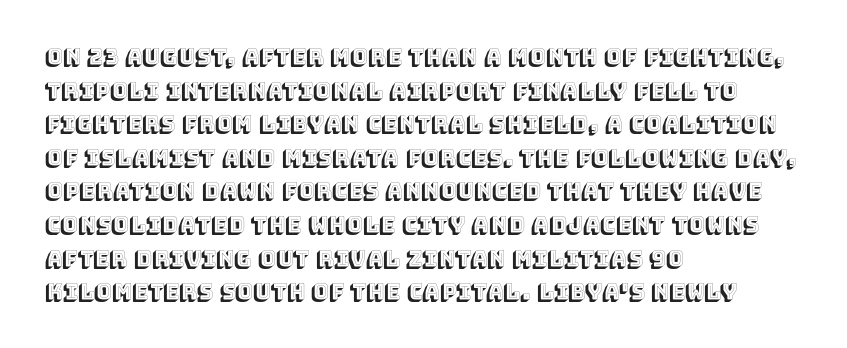
The image shows 21 px text type, upright; set left-aligned, normal line spacing (1.6x), normal letter spacing, not underlined.
